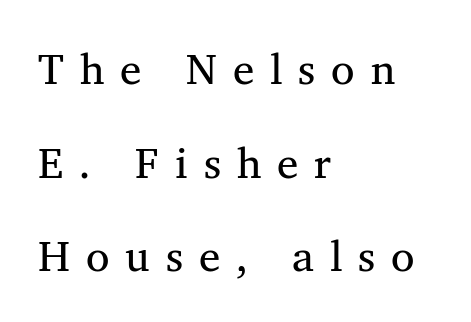
The type is letterspaced generously, with wide tracking. Letters rest on an invisible, unmarked baseline. The rendering uses a large line-height, opening up the rows. Yep, those are serifs on the letters. The lettering stays uniformly vertical, giving the passage a roman look. The face used here is proportionally spaced, like ordinary book or web type.
